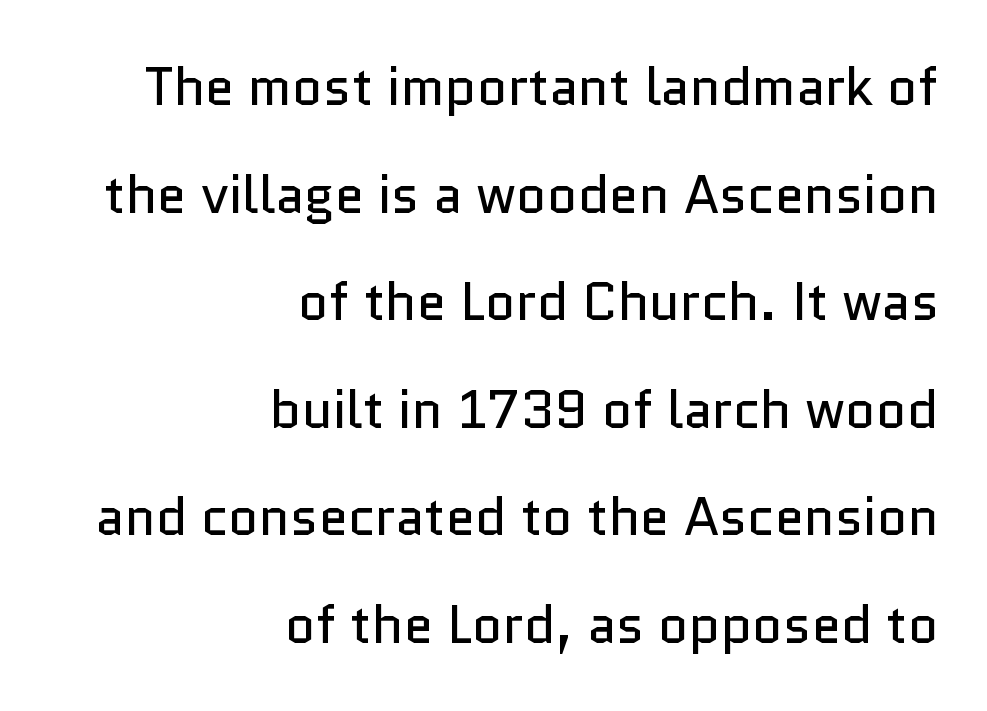
Q: Is the text bold? A: No.
Q: Is the text italic (slanted)? A: No, it is upright.
Q: Is the typeface a serif or a sans-serif typeface? A: Sans-serif.
Q: Is the text underlined? A: No.
Q: How is the paragraph aligned? A: Right-aligned.
Q: Is the spacing between letters normal or unusually wide? A: Normal.
Q: Is the spacing between lines tight, normal or loose? A: Loose.
Q: Width (condensed, normal, or wide)? A: Normal.
Q: Stroke contrast? A: Low.
Q: x-height? A: Medium.
Q: Monospaced? A: No.
